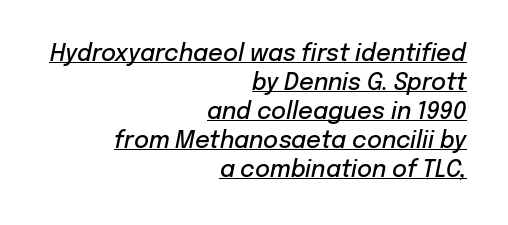
Q: Is the text bold? A: Semi-bold.
Q: Is the text italic (slanted)? A: Yes, it leans right by about 12 degrees.
Q: Is the text underlined? A: Yes.
Q: How is the paragraph aligned? A: Right-aligned.
Q: Is the spacing between letters normal or unusually wide? A: Normal.
Q: Is the spacing between lines tight, normal or loose? A: Normal.
